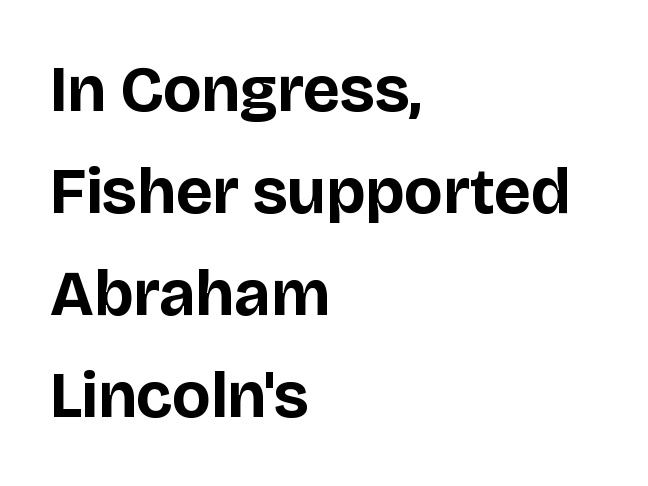
The image shows 65 px bold sans-serif type, upright; set left-aligned, normal line spacing (1.57x), normal letter spacing, not underlined; low stroke contrast and a large x-height.
